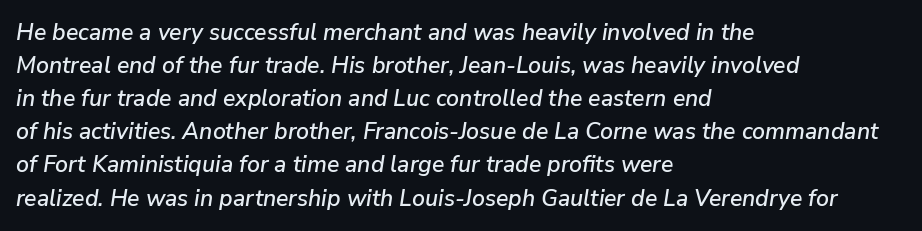
The image shows 23 px text type, italic (leaning right); set left-aligned, normal line spacing (1.44x), normal letter spacing, not underlined.
